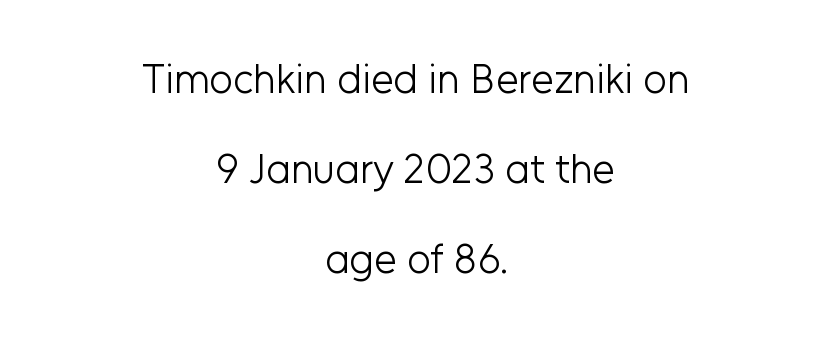
Line starts and ends both wander, symmetrically. No extra ink here — the face is not bold. The glyphs in this specimen are sans serif. Rendered with straight, roman letterforms.
